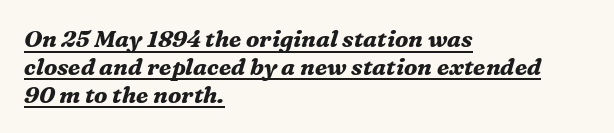
The letters sit at their default tracking, neither squeezed nor spread. Slant detected: the letters are inclined. Beneath each row of characters lies a ruled line. Pretty heavy lettering here — definitely bold. The text block is weighted toward the left margin, trailing off unevenly rightward.
